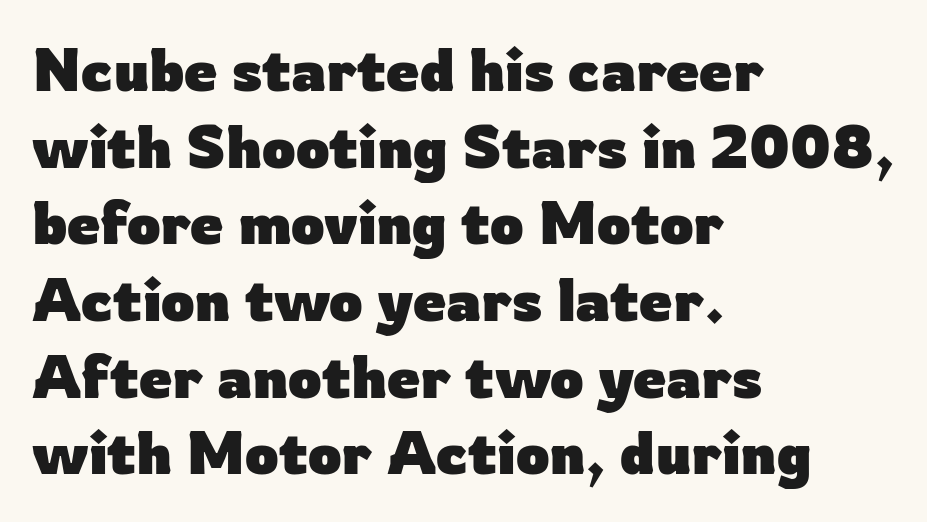
Q: Is the text bold? A: Yes.
Q: Is the text italic (slanted)? A: No, it is upright.
Q: Is the typeface a serif or a sans-serif typeface? A: Sans-serif.
Q: Is the text underlined? A: No.
Q: How is the paragraph aligned? A: Left-aligned.
Q: Is the spacing between letters normal or unusually wide? A: Normal.
Q: Is the spacing between lines tight, normal or loose? A: Normal.
Q: Width (condensed, normal, or wide)? A: Normal.
Q: Stroke contrast? A: Low.
Q: x-height? A: Medium.
Q: Monospaced? A: No.
